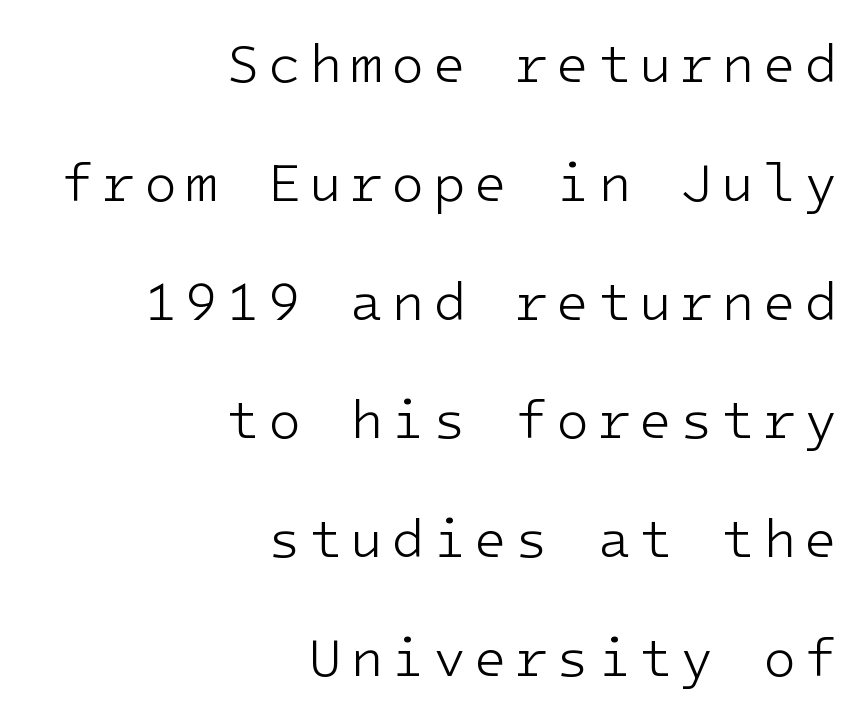
The image shows 54 px light sans-serif type, upright, monospaced; set right-aligned, loose line spacing (2.2x), not underlined; low stroke contrast and a medium x-height.
